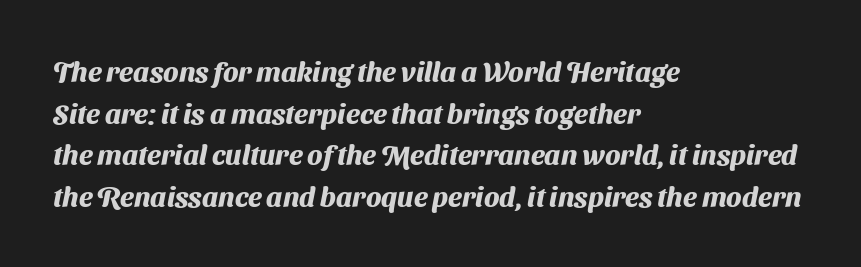
Thick stems and heavy bowls — unmistakably bold. Rule under the text: the space is simply empty. The lines are quadded left. The passage shown is typed in a proportional face where columns would drift. One glance says typical: line gaps are just what's usual. Unlike a traditional serif, this face leaves its strokes unadorned.
